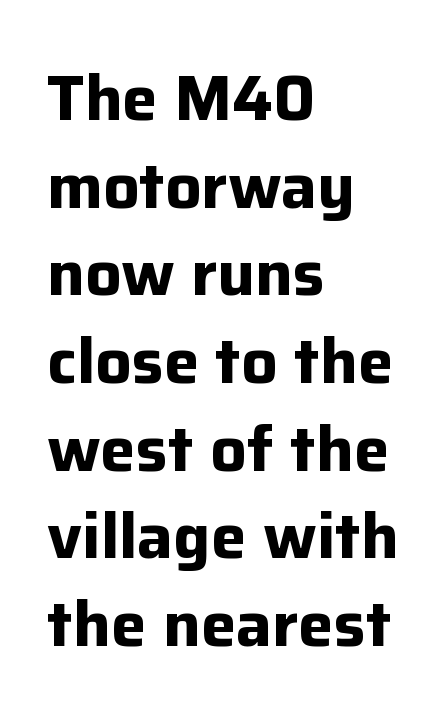
{"serif": "no", "italic": "no", "bold": "yes", "weight": "bold", "width": "normal", "stroke_contrast": "low", "x_height": "medium", "monospaced": "no", "underline": "no", "align": "left", "line_spacing": "normal", "line_spacing_ratio": 1.37, "letter_spacing": "normal", "letter_spacing_em": 0.0, "glyph_px": 64}
